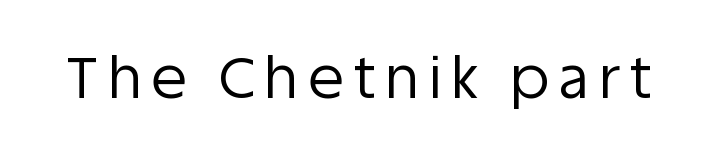
The weight tops out at a normal text grade. This is sans-serif lettering, the kind often seen on screens and signage. Spacing verdict: proportional, widths tailored to each character. A roman cut, with each character standing at attention. Glance below the letters and you will spot only blank space.
